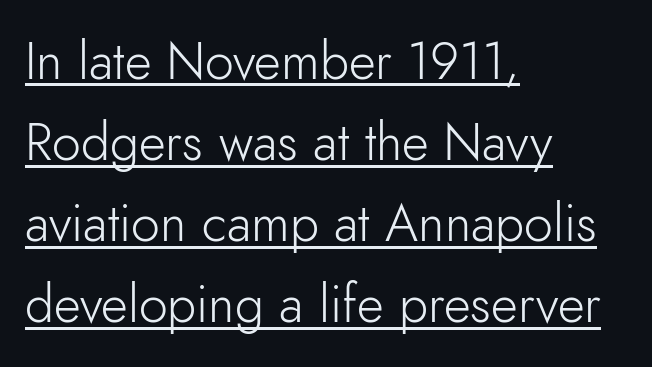
The image shows 52 px light sans-serif type, upright; set left-aligned, normal line spacing (1.56x), normal letter spacing, underlined; low stroke contrast and a small x-height.
